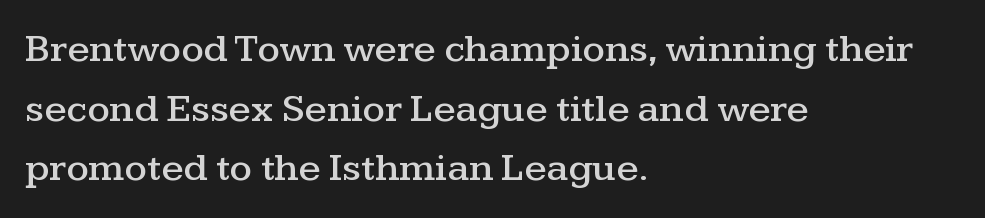
{"serif": "yes", "italic": "no", "width": "wide", "stroke_contrast": "medium", "x_height": "medium", "monospaced": "no", "underline": "no", "align": "left", "line_spacing": "normal", "line_spacing_ratio": 1.49, "letter_spacing": "normal", "letter_spacing_em": 0.0, "glyph_px": 40}
